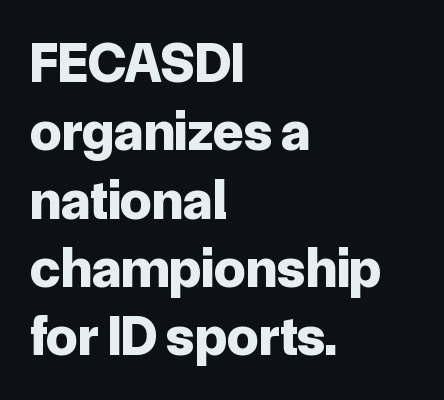
Q: Is the text bold? A: Yes.
Q: Is the text italic (slanted)? A: No, it is upright.
Q: Is the typeface a serif or a sans-serif typeface? A: Sans-serif.
Q: Is the text underlined? A: No.
Q: How is the paragraph aligned? A: Left-aligned.
Q: Is the spacing between letters normal or unusually wide? A: Normal.
Q: Width (condensed, normal, or wide)? A: Normal.
Q: Stroke contrast? A: Low.
Q: x-height? A: Medium.
Q: Monospaced? A: No.
